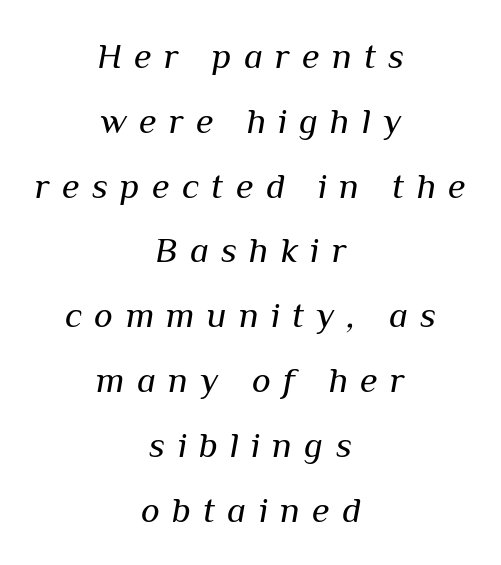
Q: Is the text bold? A: No.
Q: Is the text italic (slanted)? A: Yes, it leans right by about 10 degrees.
Q: Is the text underlined? A: No.
Q: How is the paragraph aligned? A: Centered.
Q: Is the spacing between letters normal or unusually wide? A: Unusually wide.
Q: Width (condensed, normal, or wide)? A: Normal.
Q: Stroke contrast? A: Medium.
Q: x-height? A: Medium.
Q: Monospaced? A: No.
